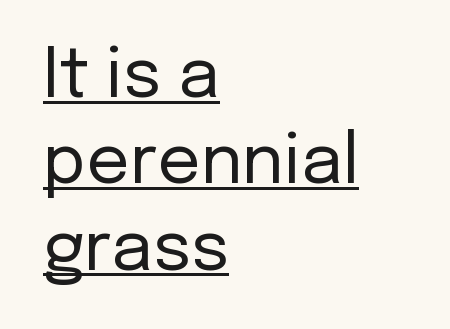
The passage shown is not bold in any degree. Do the characters align in a grid? No, the font is proportional. Horizontally, the lines are justified to the leading edge only. Tracking value appears to be zero — textbook default spacing.
